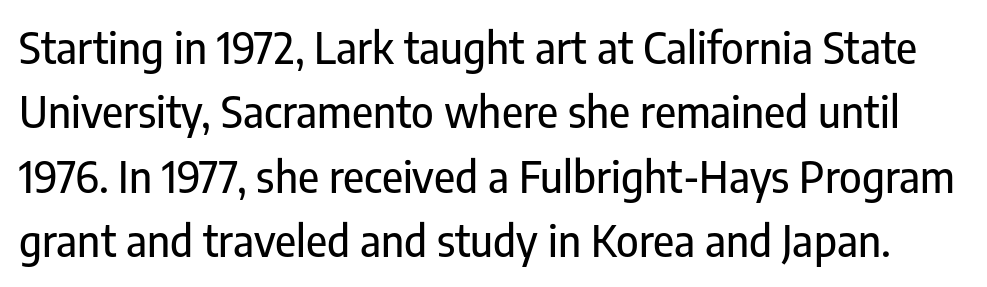
The image shows 43 px condensed sans-serif type, upright; set normal line spacing (1.5x), normal letter spacing, not underlined; low stroke contrast and a medium x-height.
